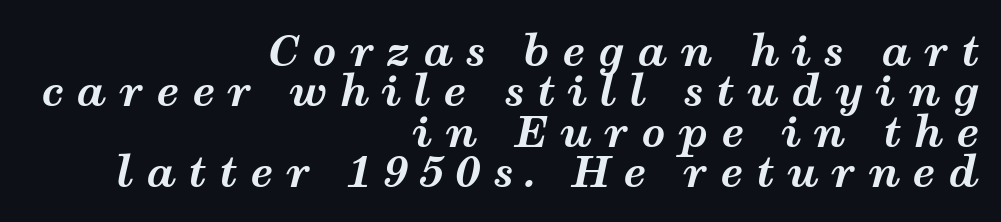
{"italic": "yes", "lean": "right", "slant_degrees": 12, "bold": "yes", "weight": "bold", "width": "wide", "stroke_contrast": "medium", "x_height": "medium", "monospaced": "no", "underline": "no", "align": "right", "line_spacing": "tight", "line_spacing_ratio": 0.96, "letter_spacing": "wide", "letter_spacing_em": 0.3, "glyph_px": 42}
